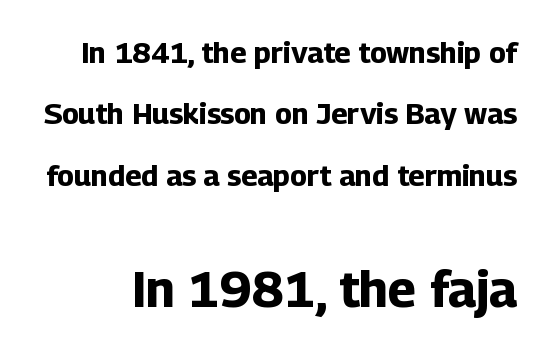
Does extra space separate the letters? No, they use regular spacing. Style check: upright. Is this a fixed-width face? No — the glyphs have proportional, varying widths. Does the bottom block carry the larger type? Yes, it does.
